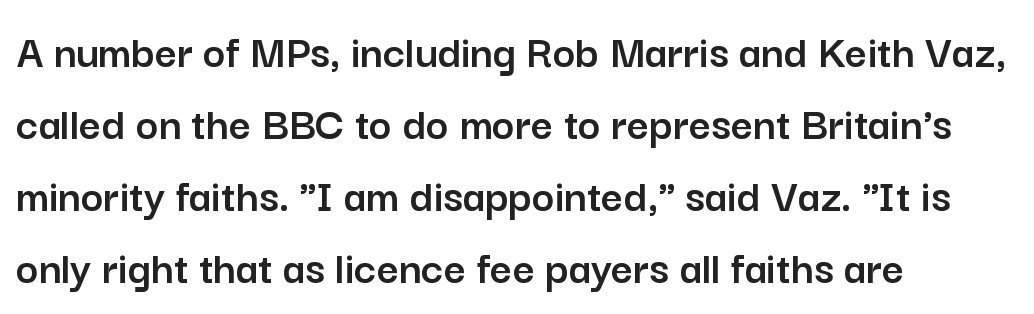
Q: Is the text italic (slanted)? A: No, it is upright.
Q: Is the typeface a serif or a sans-serif typeface? A: Sans-serif.
Q: Is the text underlined? A: No.
Q: How is the paragraph aligned? A: Left-aligned.
Q: Is the spacing between letters normal or unusually wide? A: Normal.
Q: Is the spacing between lines tight, normal or loose? A: Normal.
Q: Width (condensed, normal, or wide)? A: Normal.
Q: Stroke contrast? A: Low.
Q: x-height? A: Medium.
Q: Monospaced? A: No.
